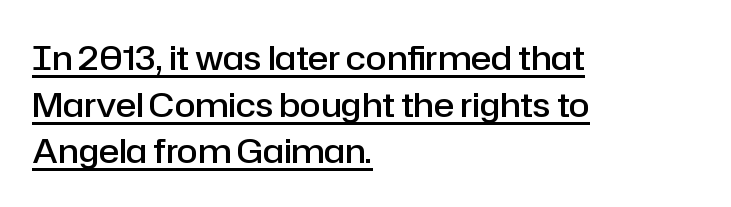
The image shows 34 px semibold sans-serif type, upright; set left-aligned, normal line spacing (1.37x), normal letter spacing, underlined; low stroke contrast and a medium x-height.
